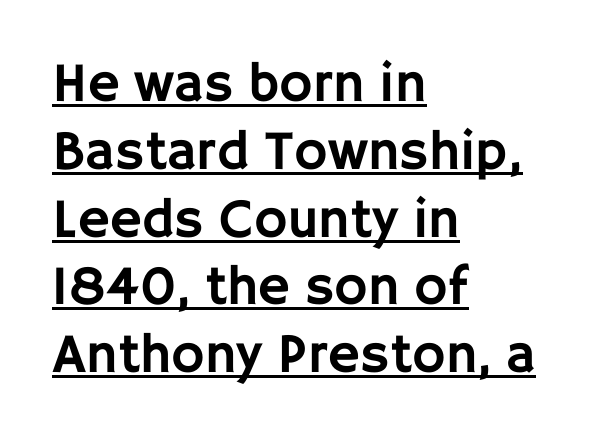
Layout note: lines flush left. Serifs: no, the terminals of the letterforms are clean. The axis of the letterforms is exactly vertical. Nothing unusual about the tracking: characters are spaced as the font intends. This rendering features underlined lettering. Think of a printed novel: that variable character pitch is what you see here.
